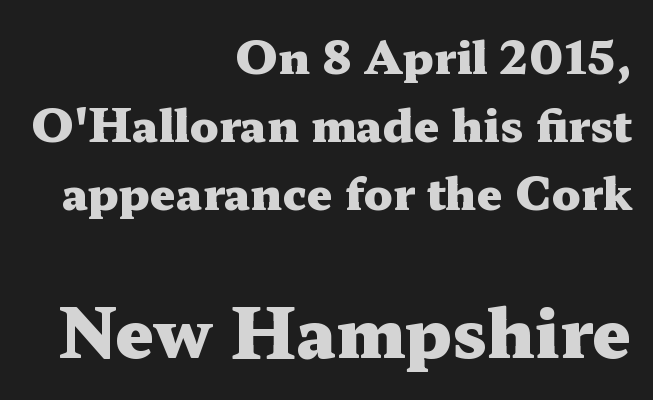
A typesetter would call this proportional, since set widths differ per character. Weight check: bold — yes, fully. Italic? Not at all — the glyphs are vertical. These lines are set flush right with a ragged left edge. Does the leading feel generous? No, just average. The type is set solid horizontally, with unmodified tracking.
